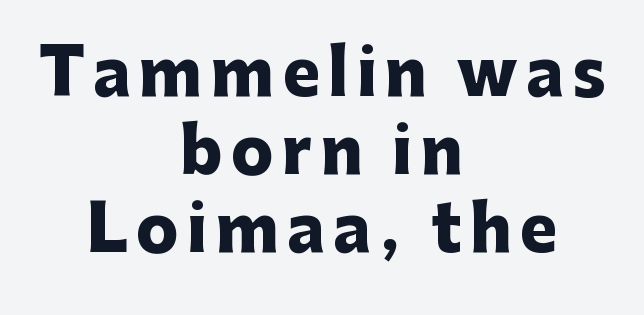
Q: Is the text bold? A: Yes.
Q: Is the text italic (slanted)? A: No, it is upright.
Q: Is the typeface a serif or a sans-serif typeface? A: Sans-serif.
Q: Is the text underlined? A: No.
Q: How is the paragraph aligned? A: Centered.
Q: Width (condensed, normal, or wide)? A: Normal.
Q: Stroke contrast? A: Low.
Q: x-height? A: Medium.
Q: Monospaced? A: No.
